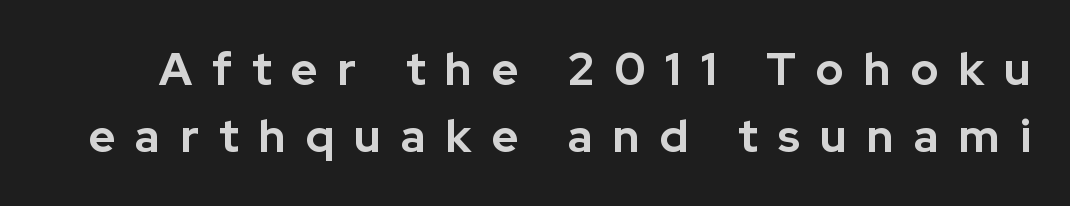
Strokes here are thick enough to call this a true bold. Descenders hang freely into open space. Character widths vary here, with narrow letters taking less room than wide ones. In terms of letterform style, serifs are entirely absent. Summary of vertical rhythm: regular, with standard interline spacing. You could only call the tracking loose — the letters float apart.
